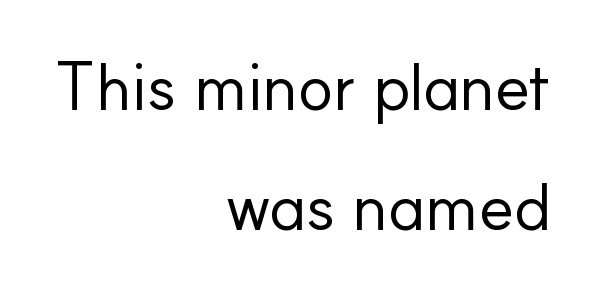
Standard letterfit; no display-style spreading of the glyphs. Descender tails drop into unmarked territory. This is roman type, the default non-slanted kind. Nope, no serifs anywhere on these letters. Character widths vary here, with narrow letters taking less room than wide ones.
